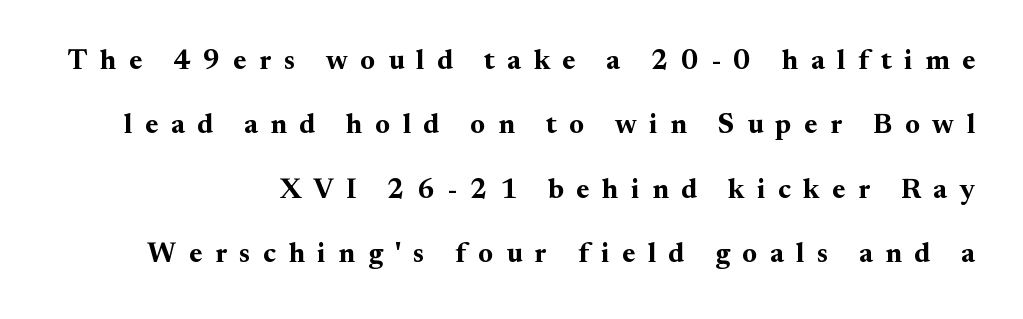
{"serif": "yes", "italic": "no", "bold": "yes", "weight": "bold", "width": "normal", "stroke_contrast": "medium", "x_height": "small", "monospaced": "no", "underline": "no", "align": "right", "line_spacing": "loose", "line_spacing_ratio": 2.3, "letter_spacing": "wide", "letter_spacing_em": 0.45, "glyph_px": 28}
